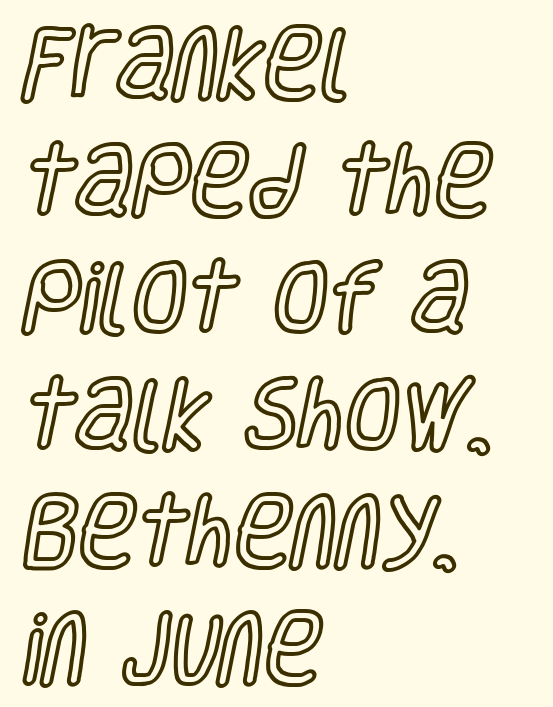
{"width": "condensed", "x_height": "large", "monospaced": "no", "underline": "no", "align": "left", "line_spacing": "normal", "line_spacing_ratio": 1.48, "letter_spacing": "normal", "letter_spacing_em": 0.0, "glyph_px": 79}
